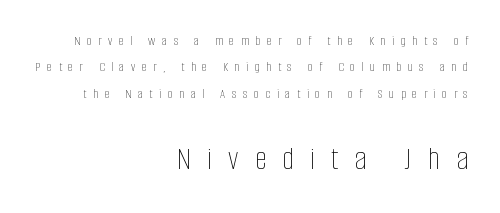
The image shows 34 px thin, condensed type, upright; set right-aligned, line spacing 1.88x, unusually wide letter spacing (+0.47 em), not underlined; the second (bottom) block is 2.43x larger; low stroke contrast and a large x-height.
